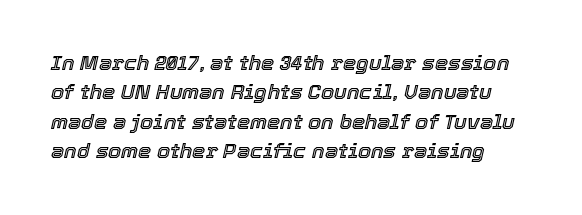
{"italic": "yes", "lean": "right", "slant_degrees": 12, "underline": "no", "line_spacing": "normal", "line_spacing_ratio": 1.4, "letter_spacing": "normal", "letter_spacing_em": 0.0, "glyph_px": 21}
